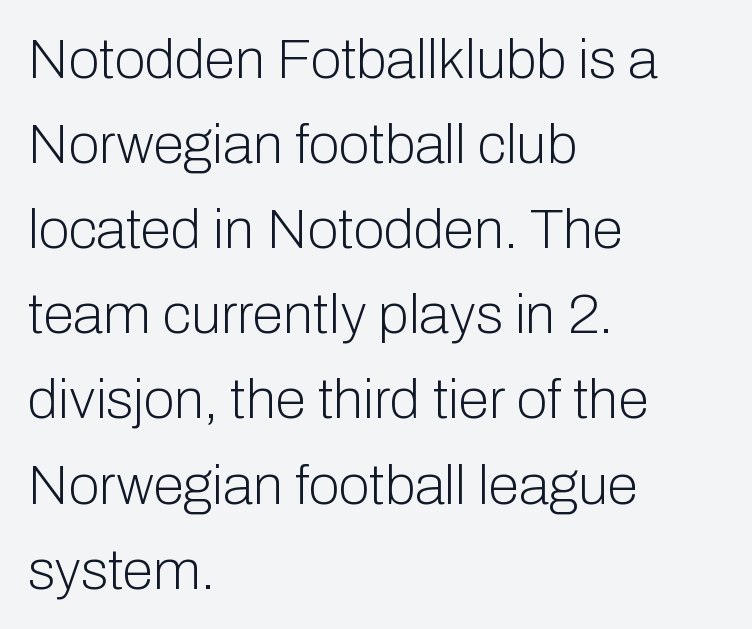
Q: Is the text bold? A: No.
Q: Is the text italic (slanted)? A: No, it is upright.
Q: Is the typeface a serif or a sans-serif typeface? A: Sans-serif.
Q: Is the text underlined? A: No.
Q: How is the paragraph aligned? A: Left-aligned.
Q: Is the spacing between letters normal or unusually wide? A: Normal.
Q: Is the spacing between lines tight, normal or loose? A: Normal.
Q: Width (condensed, normal, or wide)? A: Normal.
Q: Stroke contrast? A: Low.
Q: x-height? A: Medium.
Q: Monospaced? A: No.
